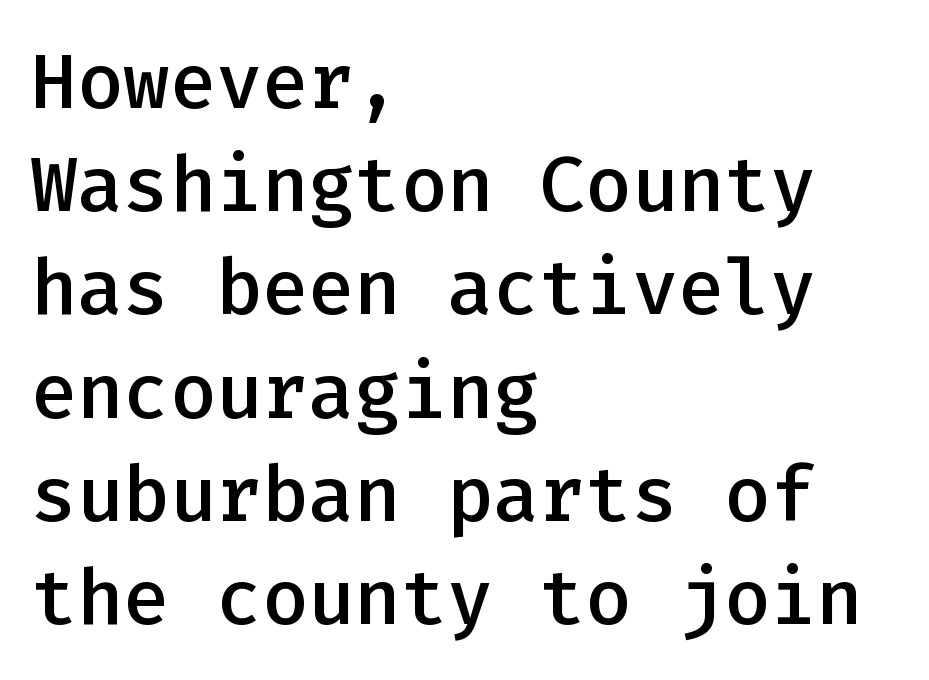
The text block is weighted toward the left margin, trailing off unevenly rightward. Every character here occupies the same horizontal width, giving the sample a typewriter-like rhythm. The designer left line spacing at the default. Each row of text sits above clean, open space.
